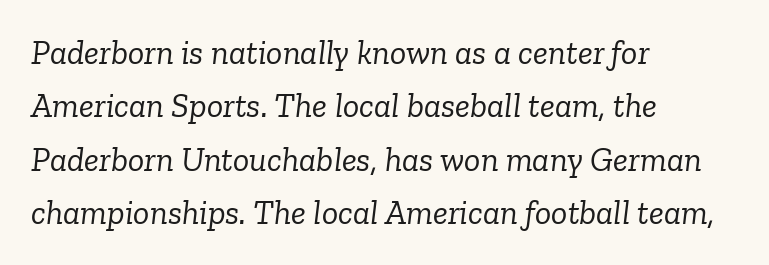
The image shows 34 px light serif type, italic (leaning right); set left-aligned, normal line spacing (1.57x), normal letter spacing, not underlined; low stroke contrast and a medium x-height.
